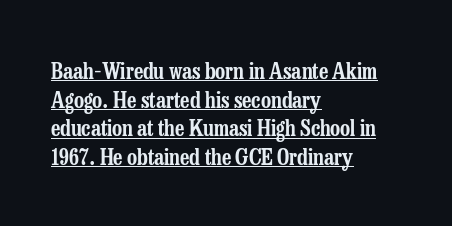
The image shows 22 px text type, upright; set left-aligned, normal line spacing (1.3x), normal letter spacing, underlined.
